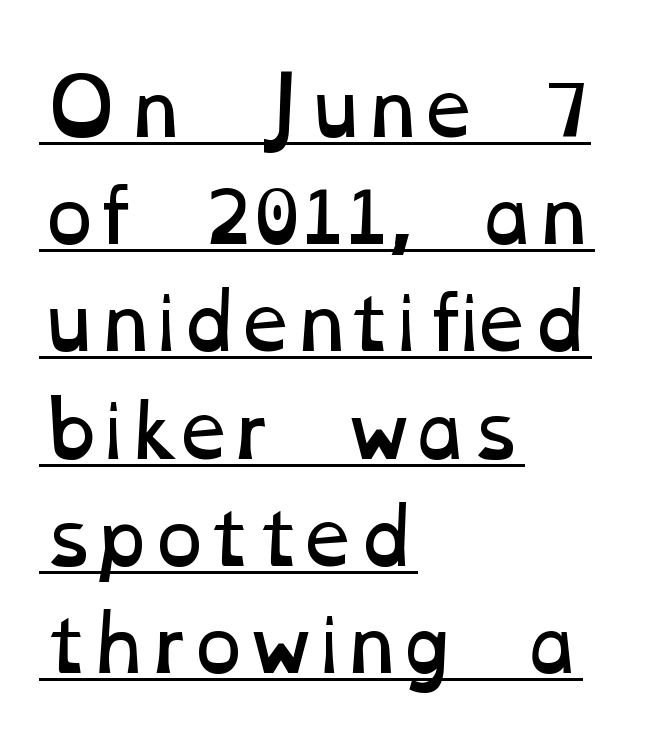
The image shows 75 px regular-weight, wide type; set left-aligned, normal line spacing (1.43x), normal letter spacing, underlined; low stroke contrast and a medium x-height.
